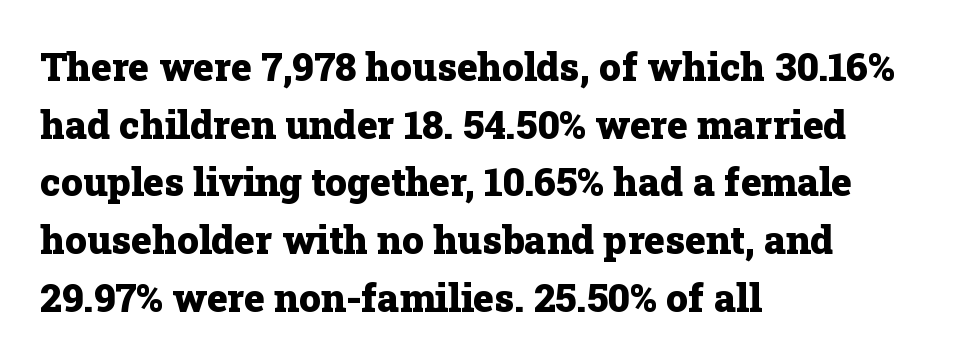
Pretty heavy lettering here — definitely bold. Look at the tracking — it's just the regular setting, nothing added. Every stem runs plumb, perpendicular to the baseline. The rendering uses natural spacing where letterforms have individual widths. Serif or sans? Serif — the stroke terminals have little feet.
